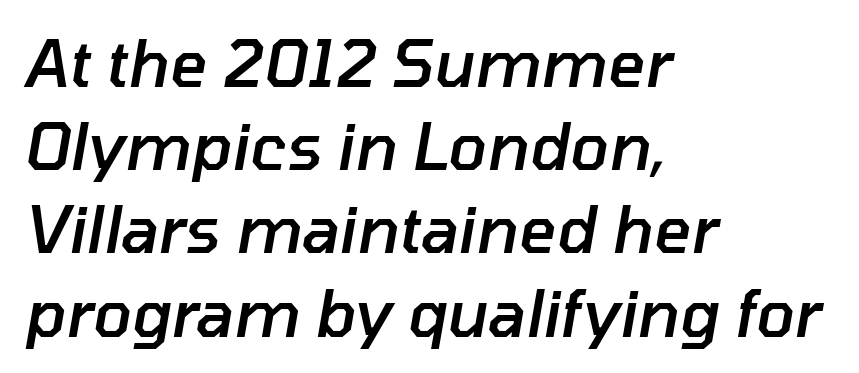
The image shows 64 px semibold type, italic (leaning right); set left-aligned, normal line spacing (1.3x), normal letter spacing, not underlined; low stroke contrast and a medium x-height.
